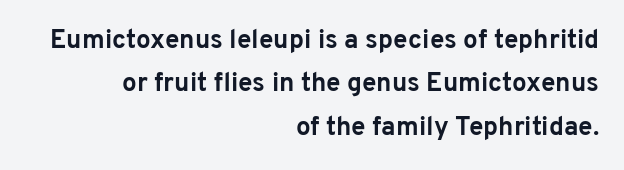
Q: Is the text bold? A: Yes.
Q: Is the text italic (slanted)? A: No, it is upright.
Q: Is the text underlined? A: No.
Q: How is the paragraph aligned? A: Right-aligned.
Q: Is the spacing between letters normal or unusually wide? A: Normal.
Q: Is the spacing between lines tight, normal or loose? A: Normal.
